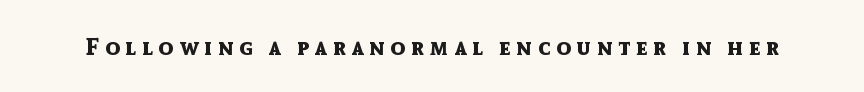
The image shows 24 px bold type, upright; set unusually wide letter spacing (+0.24 em), not underlined.
